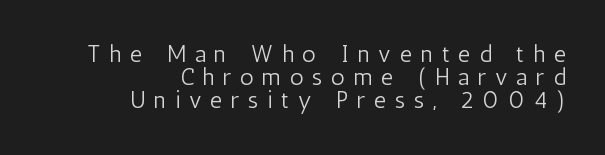
Q: Is the text bold? A: No.
Q: Is the text italic (slanted)? A: No, it is upright.
Q: Is the text underlined? A: No.
Q: How is the paragraph aligned? A: Right-aligned.
Q: Is the spacing between letters normal or unusually wide? A: Unusually wide.
Q: Is the spacing between lines tight, normal or loose? A: Tight.
